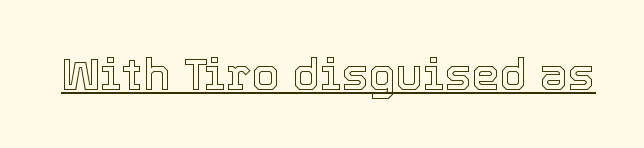
The image shows 45 px text type, upright; set normal letter spacing, underlined; a medium x-height.
